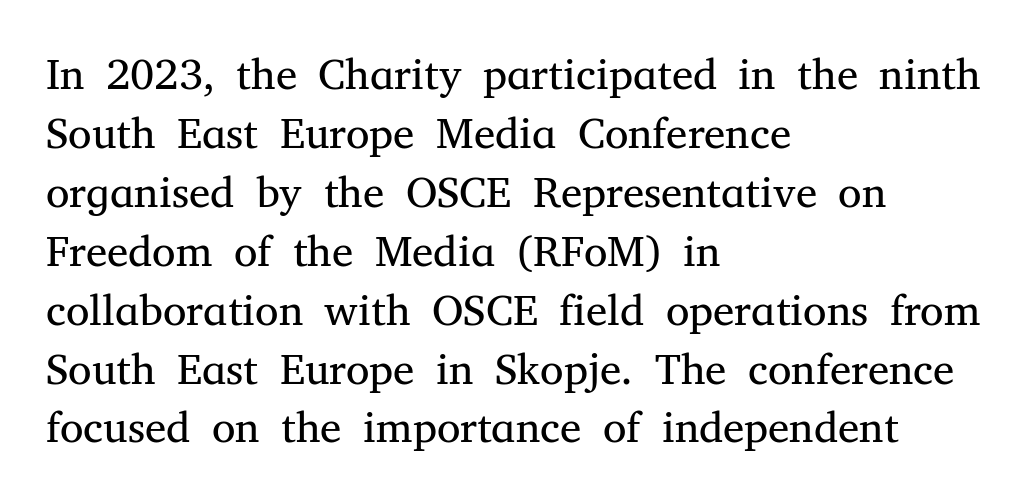
The image shows 43 px regular-weight serif type, upright; set left-aligned, normal line spacing (1.37x), normal letter spacing, not underlined; medium stroke contrast and a medium x-height.
